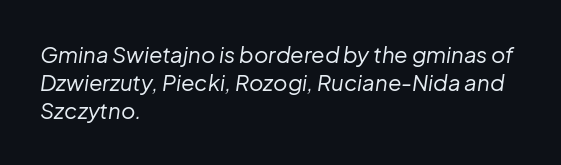
{"italic": "yes", "lean": "right", "slant_degrees": 8, "bold": "no", "underline": "no", "align": "left", "line_spacing": "normal", "line_spacing_ratio": 1.28, "letter_spacing": "normal", "letter_spacing_em": 0.0, "glyph_px": 22}
